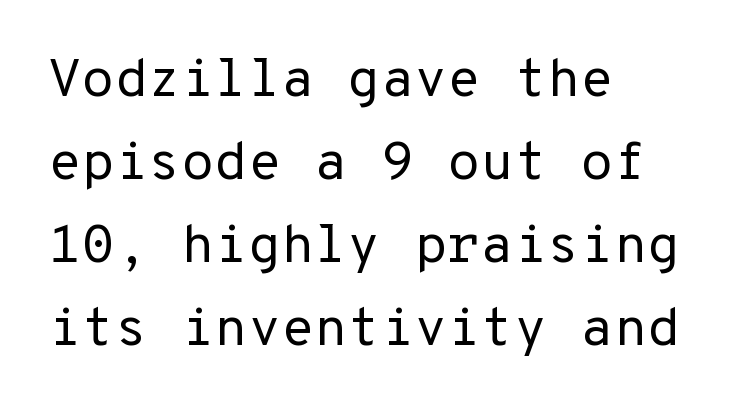
Q: Is the text bold? A: No.
Q: Is the text italic (slanted)? A: No, it is upright.
Q: Is the typeface a serif or a sans-serif typeface? A: Sans-serif.
Q: Is the text underlined? A: No.
Q: How is the paragraph aligned? A: Left-aligned.
Q: Is the spacing between letters normal or unusually wide? A: Normal.
Q: Is the spacing between lines tight, normal or loose? A: Normal.
Q: Width (condensed, normal, or wide)? A: Normal.
Q: Stroke contrast? A: Low.
Q: x-height? A: Medium.
Q: Monospaced? A: Yes.
